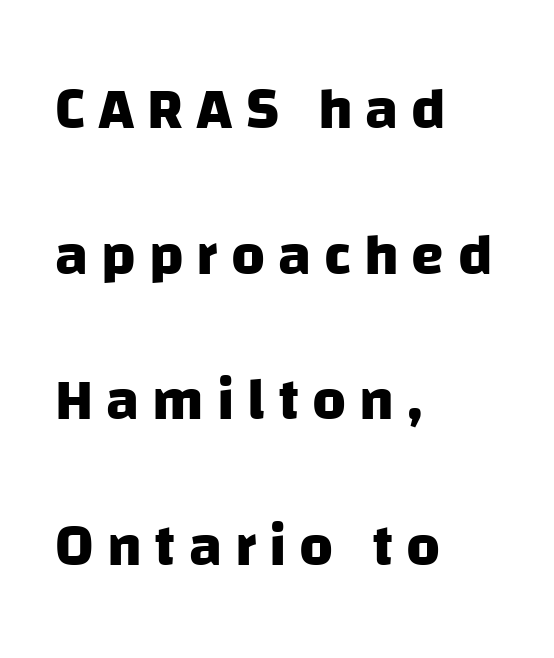
The image shows 59 px heavy sans-serif type; set left-aligned, loose line spacing (2.47x), unusually wide letter spacing (+0.22 em), not underlined; low stroke contrast and a large x-height.
